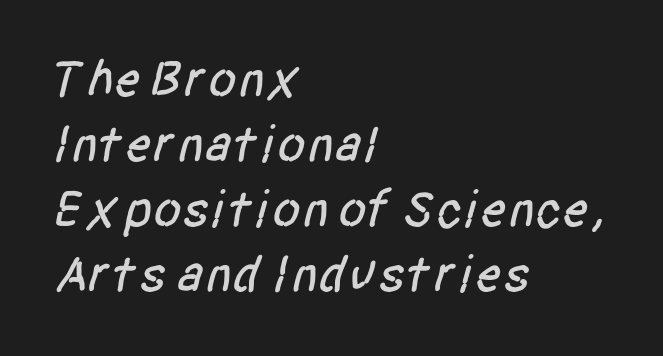
The image shows 52 px condensed sans-serif type; set left-aligned, normal line spacing (1.25x), normal letter spacing, not underlined; low stroke contrast and a large x-height.
